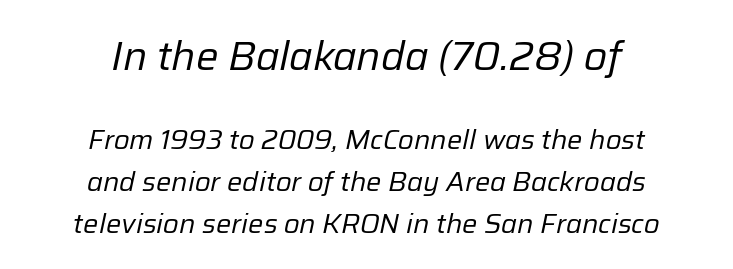
Q: Is the text bold? A: No.
Q: Is the text italic (slanted)? A: Yes, it leans right by about 12 degrees.
Q: Is the text underlined? A: No.
Q: How is the paragraph aligned? A: Centered.
Q: Is the spacing between letters normal or unusually wide? A: Normal.
Q: Is the spacing between lines tight, normal or loose? A: Normal.
Q: Which block of text is set in a larger size, the first (top) or the second (bottom)? A: The first (top) one.
Q: Width (condensed, normal, or wide)? A: Normal.
Q: Stroke contrast? A: Low.
Q: x-height? A: Medium.
Q: Monospaced? A: No.
